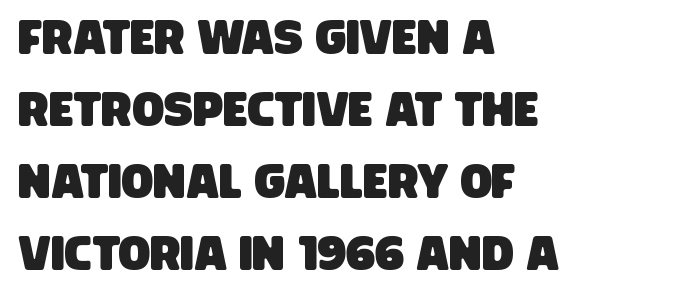
The image shows 47 px condensed sans-serif type; set left-aligned, normal line spacing (1.53x), normal letter spacing, not underlined; low stroke contrast and a large x-height.
